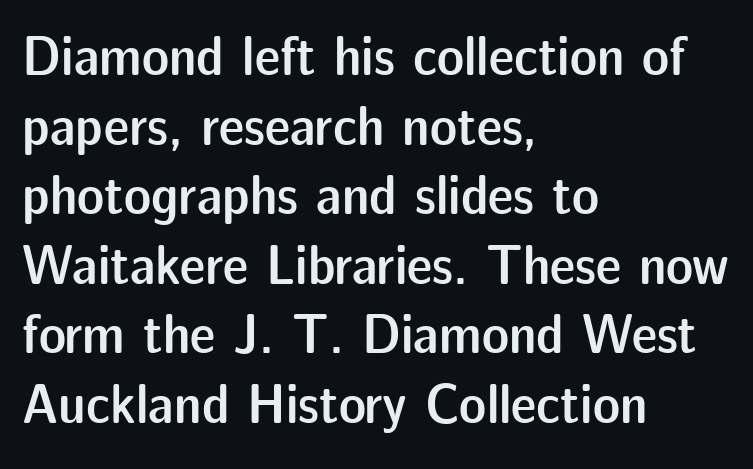
{"serif": "no", "italic": "no", "bold": "semi", "weight": "semibold", "width": "normal", "stroke_contrast": "low", "x_height": "medium", "monospaced": "no", "underline": "no", "align": "left", "line_spacing_ratio": 1.22, "letter_spacing": "normal", "letter_spacing_em": 0.0, "glyph_px": 57}
